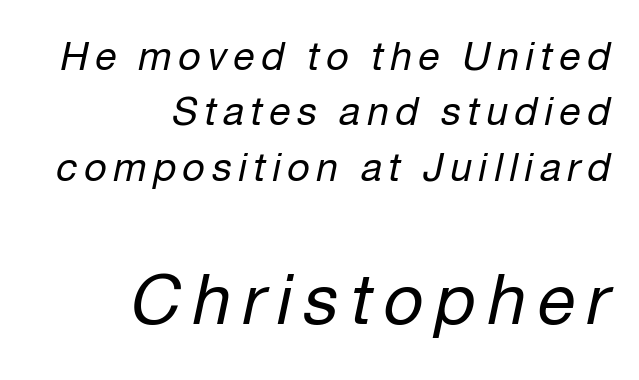
Q: Is the text bold? A: No.
Q: Is the text italic (slanted)? A: Yes, it leans right by about 12 degrees.
Q: Is the text underlined? A: No.
Q: How is the paragraph aligned? A: Right-aligned.
Q: Is the spacing between lines tight, normal or loose? A: Normal.
Q: Which block of text is set in a larger size, the first (top) or the second (bottom)? A: The second (bottom) one.
Q: Width (condensed, normal, or wide)? A: Normal.
Q: Stroke contrast? A: Low.
Q: x-height? A: Medium.
Q: Monospaced? A: No.
